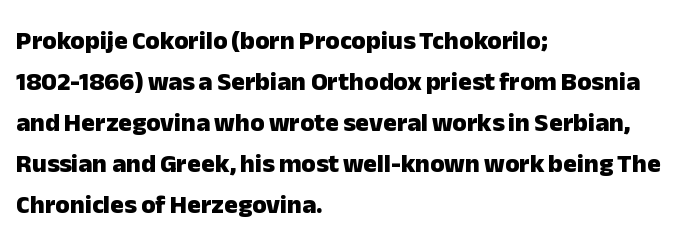
The image shows 26 px bold type, upright; set left-aligned, normal line spacing (1.58x), normal letter spacing, not underlined.
